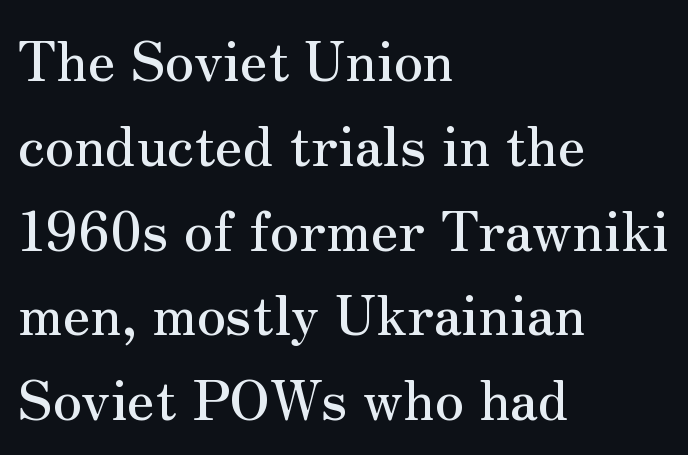
Q: Is the text italic (slanted)? A: No, it is upright.
Q: Is the typeface a serif or a sans-serif typeface? A: Serif.
Q: Is the text underlined? A: No.
Q: How is the paragraph aligned? A: Left-aligned.
Q: Is the spacing between letters normal or unusually wide? A: Normal.
Q: Is the spacing between lines tight, normal or loose? A: Normal.
Q: Width (condensed, normal, or wide)? A: Normal.
Q: Stroke contrast? A: Medium.
Q: x-height? A: Small.
Q: Monospaced? A: No.
